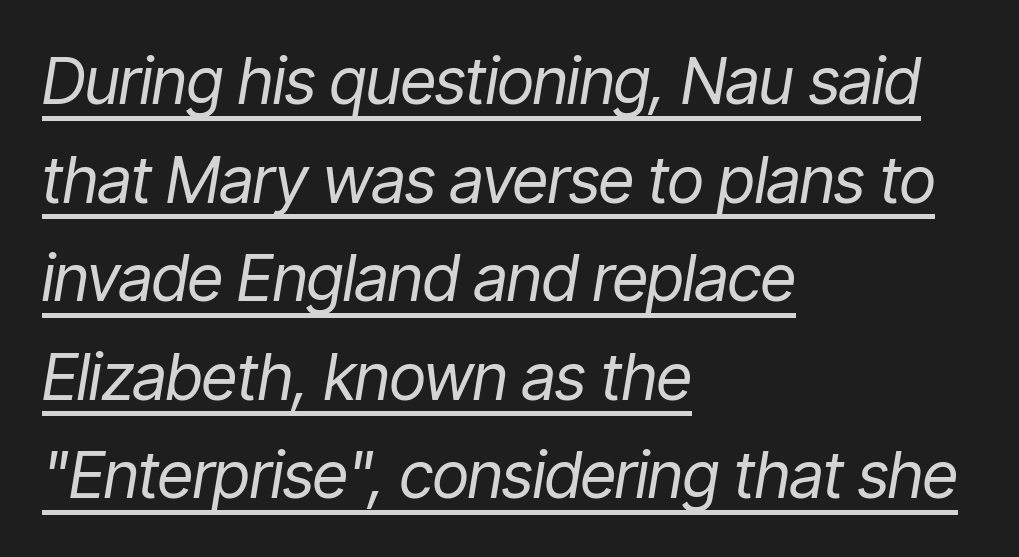
{"italic": "yes", "lean": "right", "slant_degrees": 9, "bold": "no", "weight": "regular", "width": "condensed", "stroke_contrast": "low", "x_height": "medium", "monospaced": "no", "underline": "yes", "align": "left", "line_spacing": "normal", "line_spacing_ratio": 1.54, "letter_spacing": "normal", "letter_spacing_em": 0.0, "glyph_px": 64}
